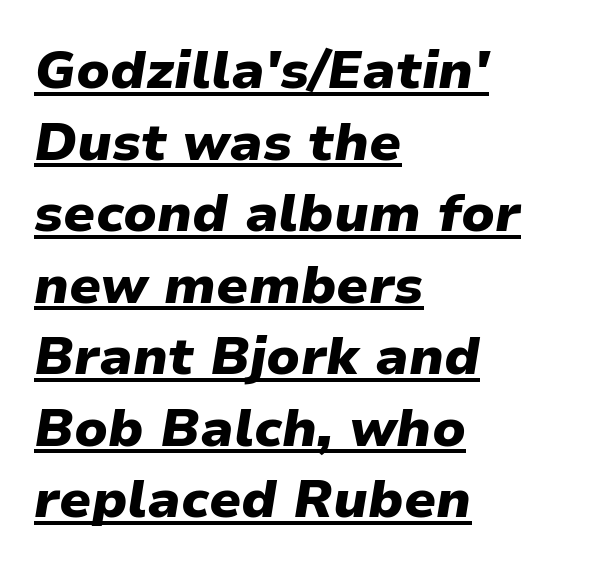
Regular leading. Underlining? Definitely there. The letters sit at their default tracking, neither squeezed nor spread. The lines in this sample share a left origin and differ only in where they stop. Weight check: bold — yes, fully.
